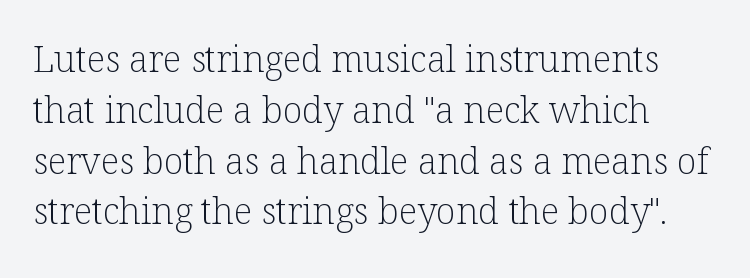
The horizontal fit of the characters is conventional and even. This sample uses an upright cut, with every glyph sitting square on the baseline. The typeface chosen for these lines features serifs. You could not count columns in this text — the font is proportionally spaced.
